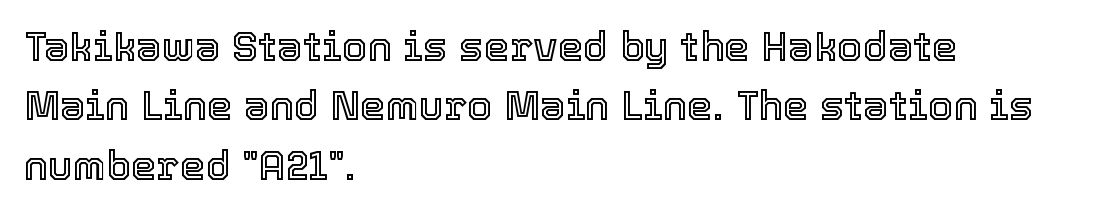
Q: Is the text italic (slanted)? A: No, it is upright.
Q: Is the text underlined? A: No.
Q: How is the paragraph aligned? A: Left-aligned.
Q: Is the spacing between letters normal or unusually wide? A: Normal.
Q: Is the spacing between lines tight, normal or loose? A: Normal.
Q: Width (condensed, normal, or wide)? A: Normal.
Q: x-height? A: Medium.
Q: Monospaced? A: No.
